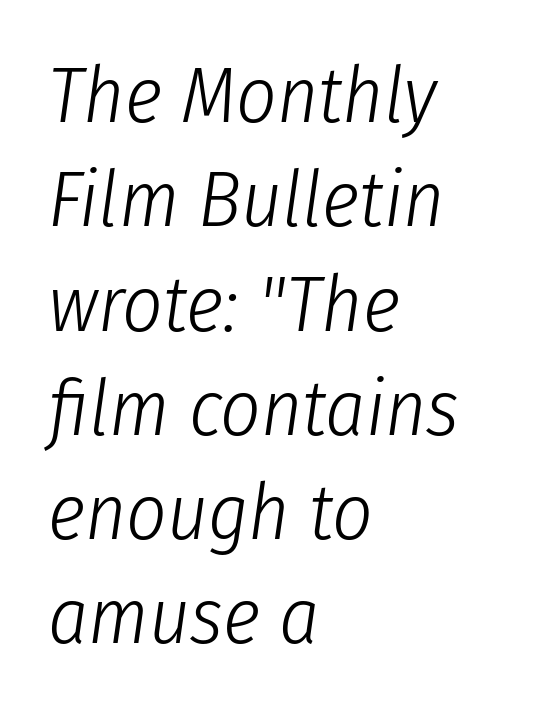
{"italic": "yes", "lean": "right", "slant_degrees": 8, "bold": "no", "weight": "light", "width": "condensed", "stroke_contrast": "low", "x_height": "medium", "monospaced": "no", "underline": "no", "align": "left", "line_spacing": "normal", "line_spacing_ratio": 1.32, "letter_spacing": "normal", "letter_spacing_em": 0.0, "glyph_px": 79}
